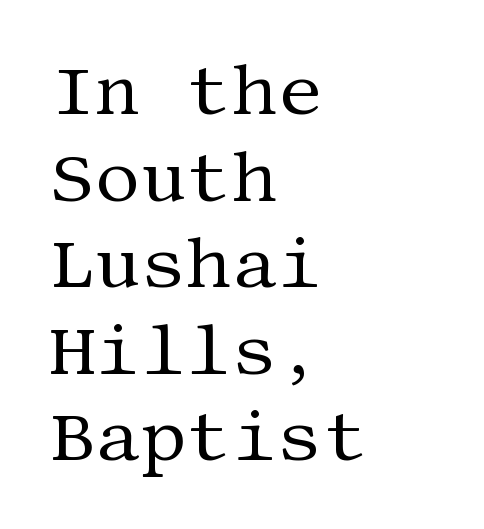
{"serif": "yes", "italic": "no", "bold": "no", "weight": "regular", "width": "normal", "stroke_contrast": "medium", "x_height": "large", "underline": "no", "align": "left", "line_spacing_ratio": 1.22, "letter_spacing": "normal", "letter_spacing_em": 0.0, "glyph_px": 71}
